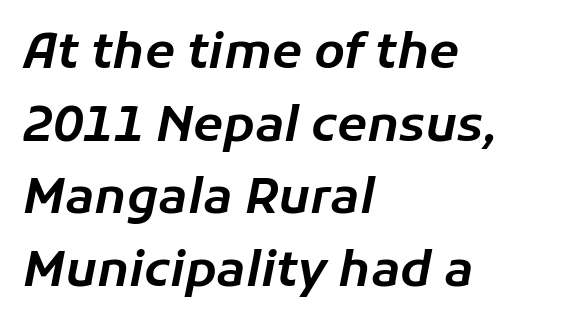
Italic? Definitely — the glyphs are oblique. The lines in this sample share a left origin and differ only in where they stop. Descenders are the only things crossing below the line. Default kerning and tracking; the words read as compact shapes. Regarding leading, the lines here are spaced in the standard way.
